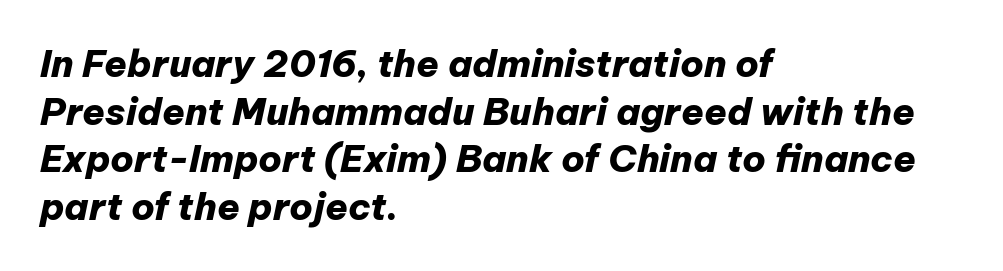
{"italic": "yes", "lean": "right", "slant_degrees": 12, "bold": "yes", "weight": "heavy", "width": "normal", "stroke_contrast": "low", "x_height": "medium", "monospaced": "no", "underline": "no", "align": "left", "line_spacing": "normal", "line_spacing_ratio": 1.29, "letter_spacing": "normal", "letter_spacing_em": 0.0, "glyph_px": 37}
